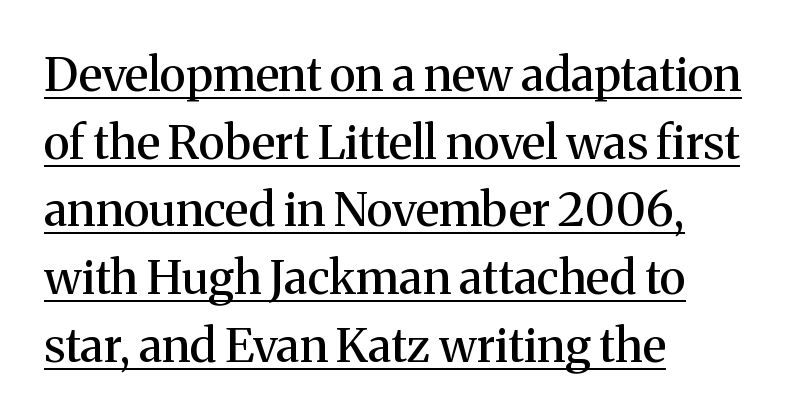
Inter-character spacing is left at the font's built-in metrics. Decoration check: the copy is underlined. A roman cut, with each character standing at attention. The line-height multiplier appears to be the usual default. Spacing verdict: proportional, widths tailored to each character.
